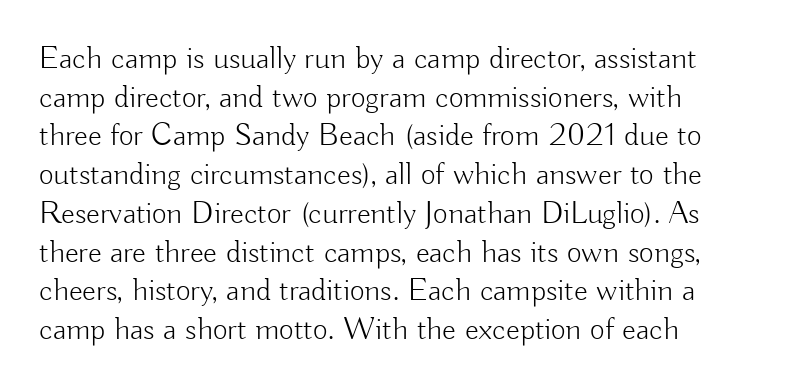
Does extra space separate the letters? No, they use regular spacing. Is this a fixed-width face? No — the glyphs have proportional, varying widths. The weight tops out at a normal text grade. No word sits above an underline. The ragged edge is on the right, which tells us the setting is flush left.
